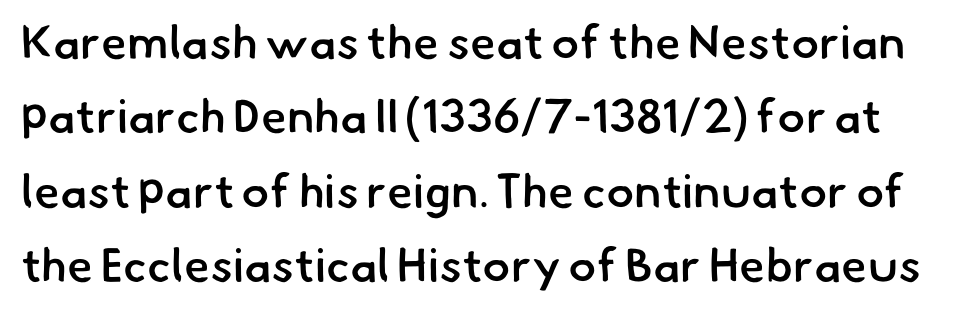
{"serif": "no", "bold": "semi", "weight": "semibold", "width": "normal", "stroke_contrast": "low", "x_height": "small", "monospaced": "no", "underline": "no", "line_spacing": "normal", "line_spacing_ratio": 1.58, "letter_spacing": "normal", "letter_spacing_em": 0.0, "glyph_px": 47}
